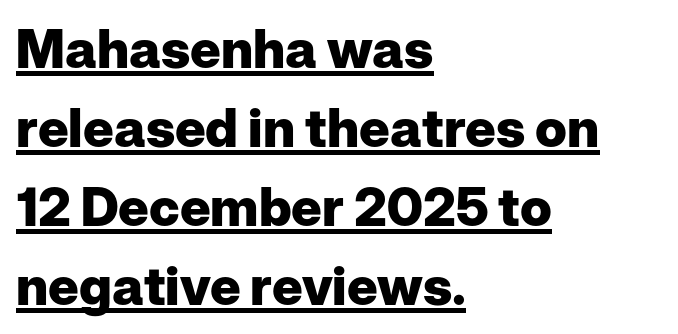
The image shows 53 px heavy sans-serif type, upright; set left-aligned, normal line spacing (1.49x), normal letter spacing, underlined; low stroke contrast and a medium x-height.
